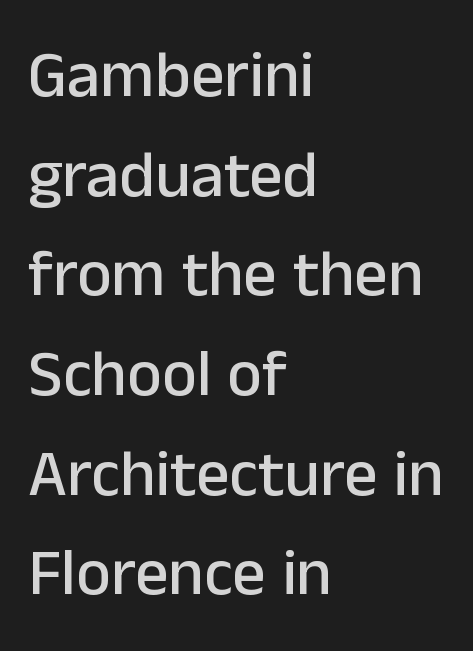
The image shows 66 px sans-serif type, upright; set left-aligned, normal line spacing (1.51x), normal letter spacing, not underlined; low stroke contrast and a medium x-height.
